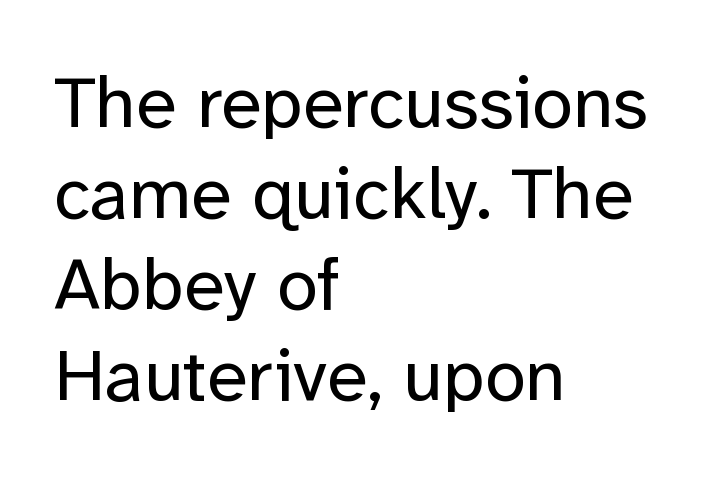
Q: Is the text bold? A: No.
Q: Is the text italic (slanted)? A: No, it is upright.
Q: Is the typeface a serif or a sans-serif typeface? A: Sans-serif.
Q: Is the text underlined? A: No.
Q: How is the paragraph aligned? A: Left-aligned.
Q: Is the spacing between letters normal or unusually wide? A: Normal.
Q: Width (condensed, normal, or wide)? A: Normal.
Q: Stroke contrast? A: Low.
Q: x-height? A: Medium.
Q: Monospaced? A: No.
